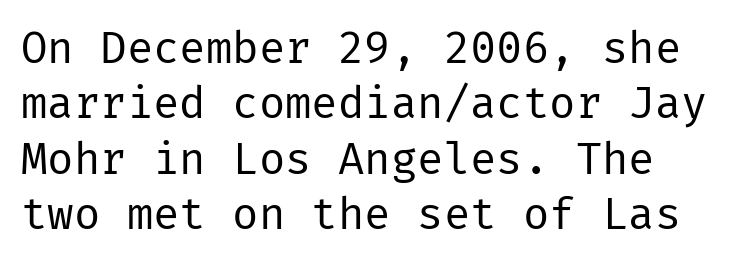
Q: Is the text bold? A: No.
Q: Is the text italic (slanted)? A: No, it is upright.
Q: Is the typeface a serif or a sans-serif typeface? A: Sans-serif.
Q: Is the text underlined? A: No.
Q: Is the spacing between letters normal or unusually wide? A: Normal.
Q: Is the spacing between lines tight, normal or loose? A: Normal.
Q: Width (condensed, normal, or wide)? A: Normal.
Q: Stroke contrast? A: Low.
Q: x-height? A: Medium.
